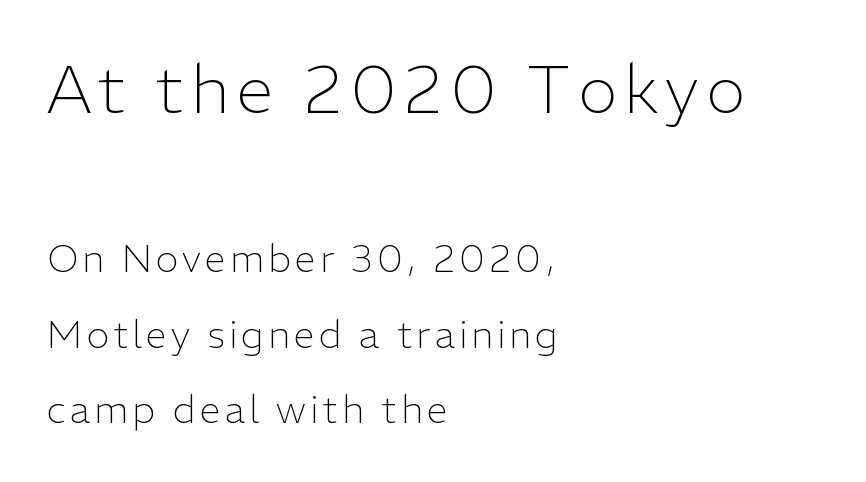
{"serif": "no", "italic": "no", "bold": "no", "weight": "light", "width": "normal", "stroke_contrast": "low", "x_height": "medium", "monospaced": "no", "underline": "no", "align": "left", "line_spacing": "loose", "line_spacing_ratio": 1.99, "larger_block": "first", "size_ratio": 1.76, "glyph_px": 67}
